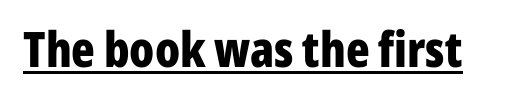
The image shows 49 px bold, condensed sans-serif type, upright; set normal letter spacing, underlined; low stroke contrast and a medium x-height.
